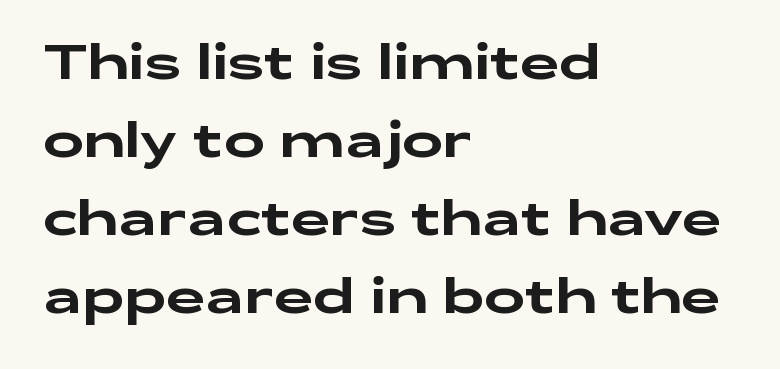
Q: Is the text italic (slanted)? A: No, it is upright.
Q: Is the typeface a serif or a sans-serif typeface? A: Sans-serif.
Q: Is the text underlined? A: No.
Q: How is the paragraph aligned? A: Left-aligned.
Q: Is the spacing between letters normal or unusually wide? A: Normal.
Q: Is the spacing between lines tight, normal or loose? A: Normal.
Q: Width (condensed, normal, or wide)? A: Wide.
Q: Stroke contrast? A: Low.
Q: x-height? A: Medium.
Q: Monospaced? A: No.
